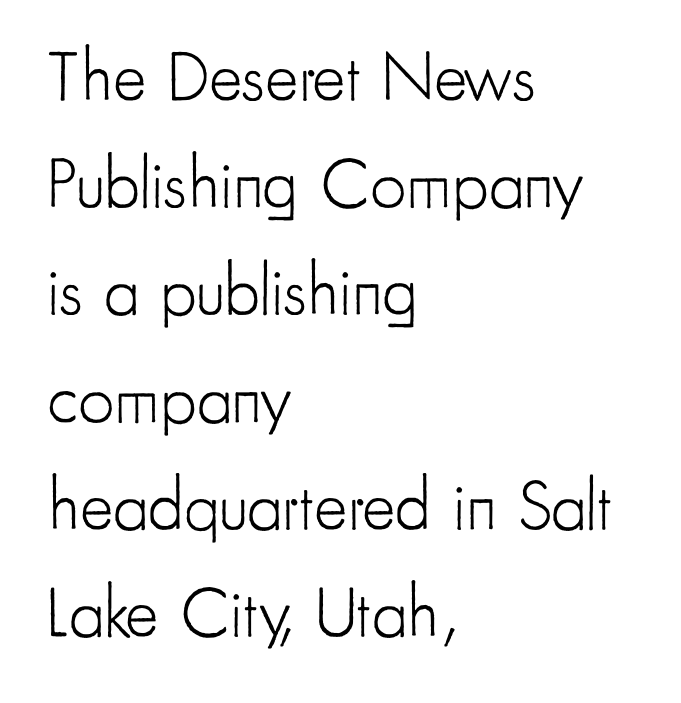
{"serif": "no", "italic": "no", "bold": "no", "weight": "light", "width": "condensed", "stroke_contrast": "low", "x_height": "small", "monospaced": "no", "underline": "no", "align": "left", "line_spacing": "normal", "line_spacing_ratio": 1.51, "letter_spacing": "normal", "letter_spacing_em": 0.0, "glyph_px": 71}
